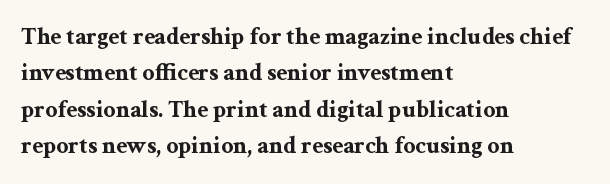
The designer left line spacing at the default. The horizontal fit of the characters is conventional and even. The specimen reads as upright at a glance. The passage shown is not underscored anywhere. The letters are bold, with thick, heavy strokes.
